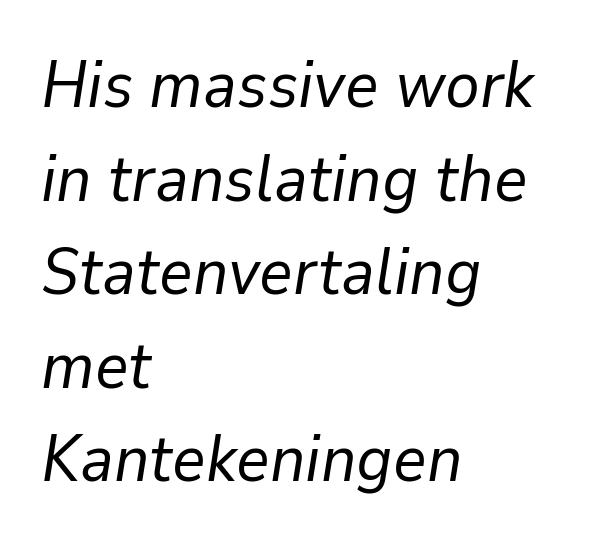
Each stroke keeps to a modest, everyday thickness or less. Honestly, there is no underline to notice here at all. The rendering uses natural spacing where letterforms have individual widths. Characters follow at the spacing the type designer built in. The lines sit at an ordinary, default distance from one another. Visually the block forms a straight wall on the left and a jagged coastline on the right.
